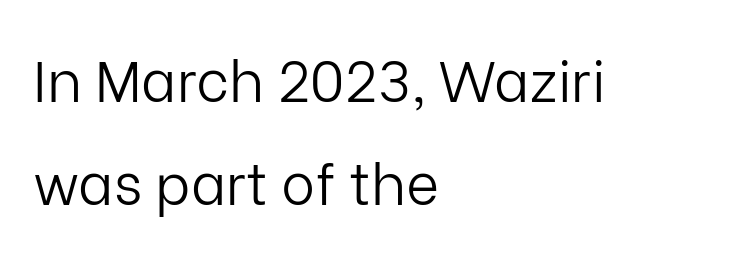
{"serif": "no", "italic": "no", "bold": "no", "weight": "light", "width": "normal", "stroke_contrast": "low", "x_height": "medium", "monospaced": "no", "underline": "no", "align": "left", "line_spacing_ratio": 1.81, "letter_spacing": "normal", "letter_spacing_em": 0.0, "glyph_px": 57}
